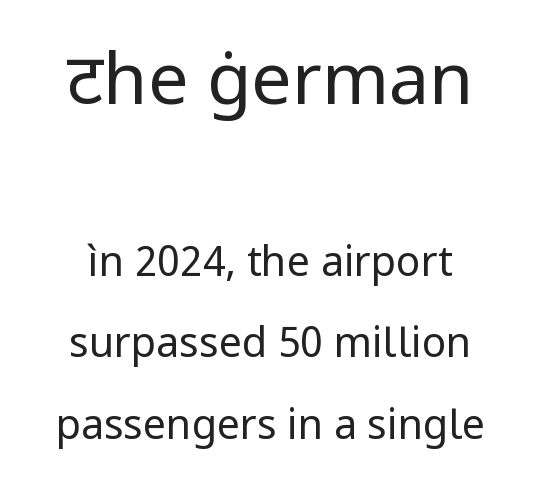
{"serif": "no", "italic": "no", "bold": "no", "weight": "regular", "width": "normal", "stroke_contrast": "low", "x_height": "medium", "monospaced": "no", "underline": "no", "line_spacing": "loose", "line_spacing_ratio": 1.99, "letter_spacing": "normal", "letter_spacing_em": 0.0, "larger_block": "first", "size_ratio": 1.76, "glyph_px": 72}
